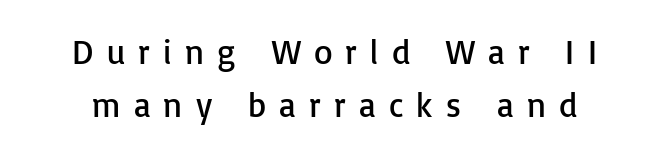
The image shows 34 px regular-weight sans-serif type, upright; set normal line spacing (1.55x), unusually wide letter spacing (+0.39 em), not underlined; low stroke contrast and a medium x-height.
